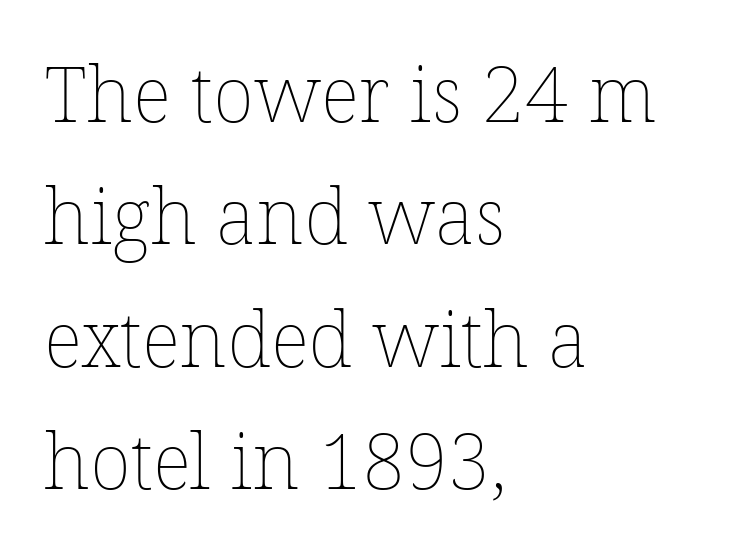
The image shows 77 px thin type, upright; set left-aligned, normal line spacing (1.59x), normal letter spacing, not underlined; low stroke contrast and a medium x-height.
